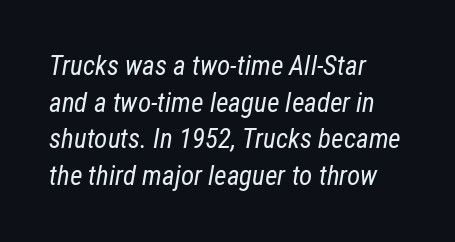
Q: Is the text bold? A: No.
Q: Is the text italic (slanted)? A: Yes, it leans right by about 12 degrees.
Q: Is the text underlined? A: No.
Q: How is the paragraph aligned? A: Left-aligned.
Q: Is the spacing between letters normal or unusually wide? A: Normal.
Q: Is the spacing between lines tight, normal or loose? A: Normal.
